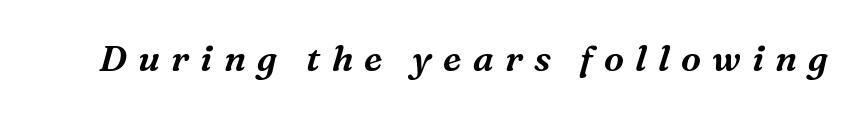
{"serif": "yes", "italic": "yes", "lean": "right", "slant_degrees": 16, "width": "normal", "stroke_contrast": "medium", "x_height": "medium", "monospaced": "no", "underline": "no", "letter_spacing": "wide", "letter_spacing_em": 0.31, "glyph_px": 36}
